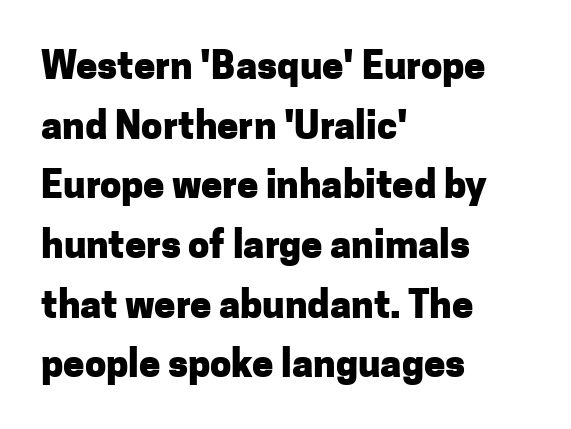
Q: Is the text bold? A: Yes.
Q: Is the text italic (slanted)? A: No, it is upright.
Q: Is the typeface a serif or a sans-serif typeface? A: Sans-serif.
Q: Is the text underlined? A: No.
Q: How is the paragraph aligned? A: Left-aligned.
Q: Is the spacing between letters normal or unusually wide? A: Normal.
Q: Is the spacing between lines tight, normal or loose? A: Normal.
Q: Width (condensed, normal, or wide)? A: Normal.
Q: Stroke contrast? A: Low.
Q: x-height? A: Medium.
Q: Monospaced? A: No.
